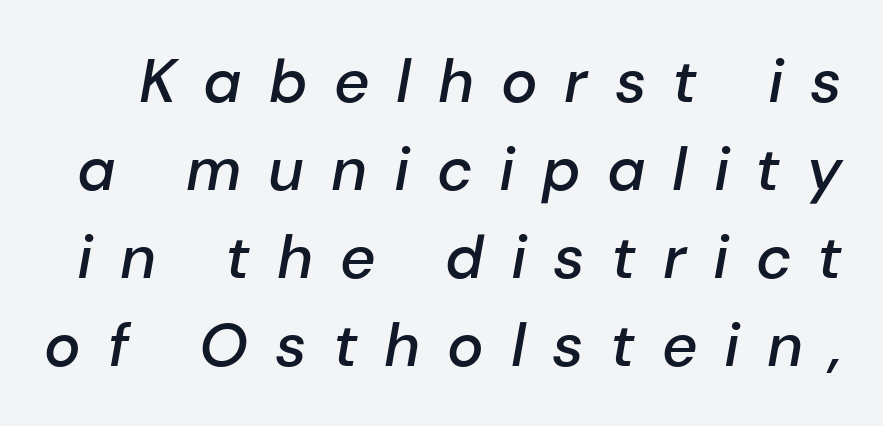
The rendering inserts visible extra space after every character. I'd describe the lettering as semibold — firm but not a full bold. Normally led — the rows are evenly, conventionally spaced. Character widths vary here, with narrow letters taking less room than wide ones. Anything drawn beneath the words? Only blank space. It's the slanting kind of type.
